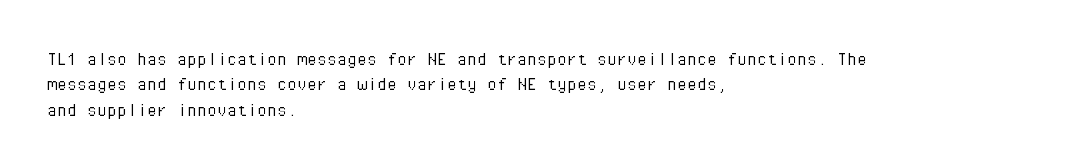
The image shows 20 px text type, upright; set left-aligned, normal line spacing (1.27x), normal letter spacing, not underlined.
